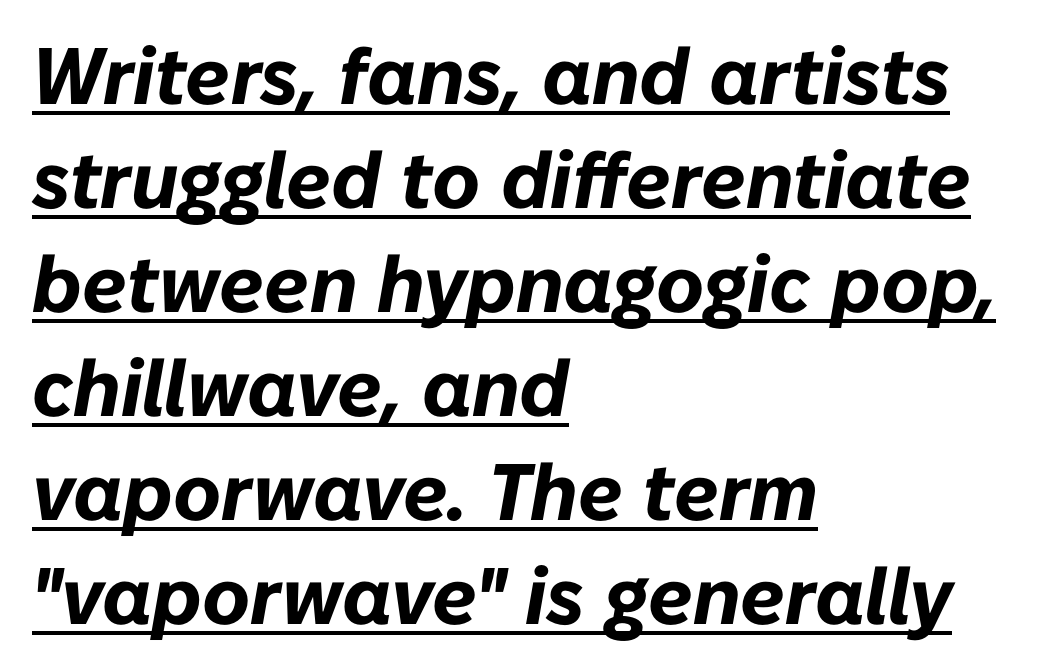
Honestly, the letter spacing is just normal — you wouldn't notice it. Vertically, the passage feels balanced, rows spaced as you'd expect. These lines are rendered in a variable-pitch font. You'd pick this weight for a headline — it's a proper bold.
